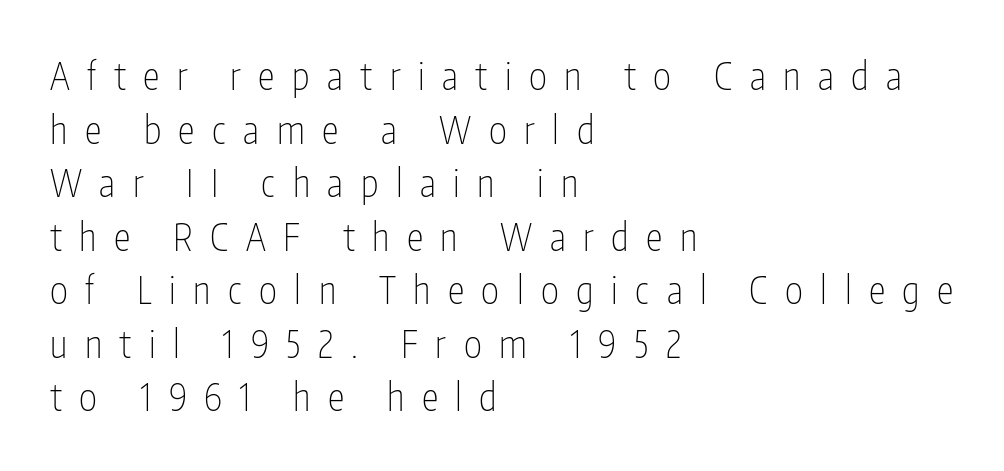
{"serif": "no", "italic": "no", "bold": "no", "weight": "thin", "width": "condensed", "stroke_contrast": "low", "x_height": "medium", "monospaced": "no", "underline": "no", "align": "left", "line_spacing": "normal", "line_spacing_ratio": 1.41, "letter_spacing": "wide", "letter_spacing_em": 0.46, "glyph_px": 38}
